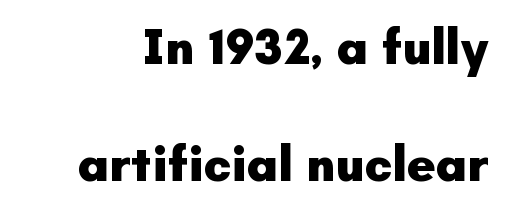
Q: Is the text bold? A: Yes.
Q: Is the text italic (slanted)? A: No, it is upright.
Q: Is the typeface a serif or a sans-serif typeface? A: Sans-serif.
Q: Is the text underlined? A: No.
Q: Is the spacing between letters normal or unusually wide? A: Normal.
Q: Is the spacing between lines tight, normal or loose? A: Loose.
Q: Width (condensed, normal, or wide)? A: Normal.
Q: Stroke contrast? A: Low.
Q: x-height? A: Small.
Q: Monospaced? A: No.
